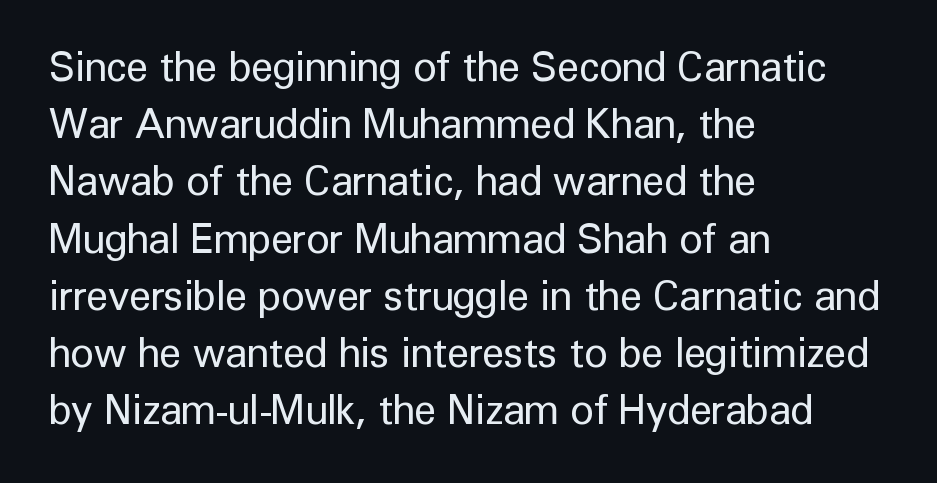
Q: Is the text bold? A: No.
Q: Is the text italic (slanted)? A: No, it is upright.
Q: Is the typeface a serif or a sans-serif typeface? A: Sans-serif.
Q: Is the text underlined? A: No.
Q: How is the paragraph aligned? A: Left-aligned.
Q: Is the spacing between letters normal or unusually wide? A: Normal.
Q: Is the spacing between lines tight, normal or loose? A: Normal.
Q: Width (condensed, normal, or wide)? A: Normal.
Q: Stroke contrast? A: Low.
Q: x-height? A: Medium.
Q: Monospaced? A: No.
